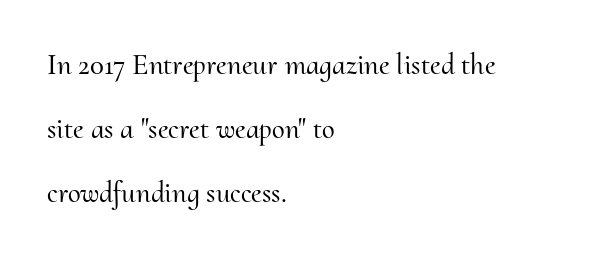
Q: Is the text italic (slanted)? A: No, it is upright.
Q: Is the typeface a serif or a sans-serif typeface? A: Serif.
Q: Is the text underlined? A: No.
Q: How is the paragraph aligned? A: Left-aligned.
Q: Is the spacing between letters normal or unusually wide? A: Normal.
Q: Is the spacing between lines tight, normal or loose? A: Loose.
Q: Width (condensed, normal, or wide)? A: Normal.
Q: Stroke contrast? A: Medium.
Q: x-height? A: Small.
Q: Monospaced? A: No.
